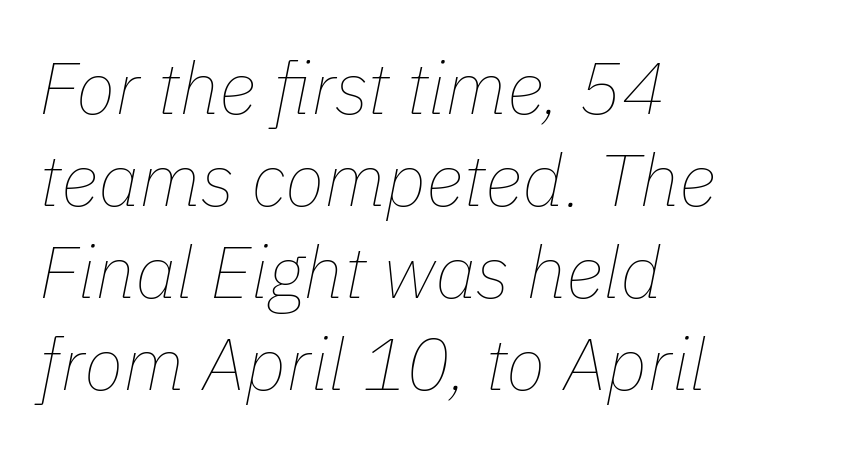
The image shows 73 px thin type, italic (leaning right); set left-aligned, normal line spacing (1.26x), normal letter spacing, not underlined; low stroke contrast and a medium x-height.
